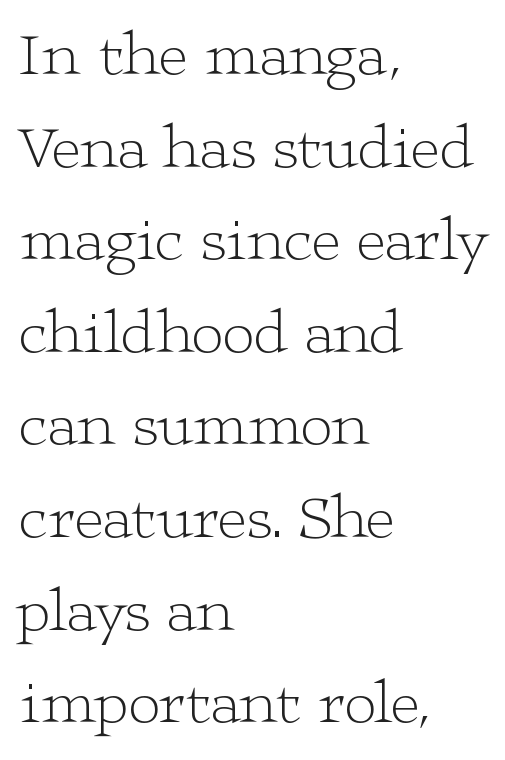
{"serif": "yes", "italic": "no", "bold": "no", "weight": "light", "width": "wide", "stroke_contrast": "low", "x_height": "medium", "monospaced": "no", "underline": "no", "align": "left", "line_spacing": "normal", "line_spacing_ratio": 1.47, "letter_spacing": "normal", "letter_spacing_em": 0.0, "glyph_px": 63}
